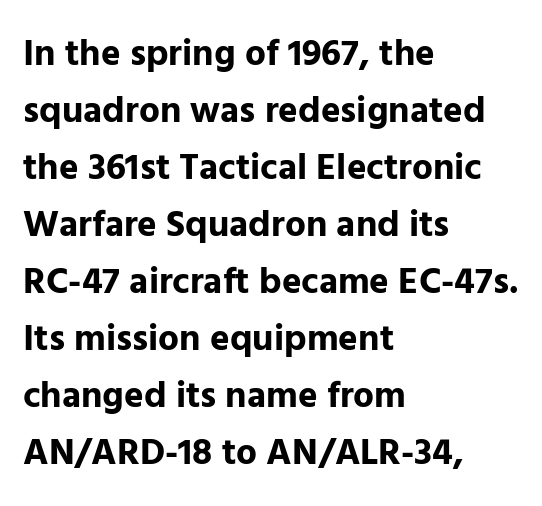
The image shows 37 px bold sans-serif type, upright; set left-aligned, normal line spacing (1.54x), normal letter spacing, not underlined; low stroke contrast and a medium x-height.
